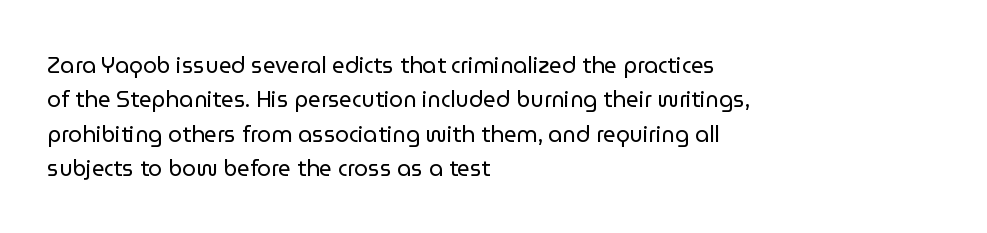
Q: Is the text bold? A: No.
Q: Is the text italic (slanted)? A: No, it is upright.
Q: Is the text underlined? A: No.
Q: How is the paragraph aligned? A: Left-aligned.
Q: Is the spacing between letters normal or unusually wide? A: Normal.
Q: Is the spacing between lines tight, normal or loose? A: Normal.
